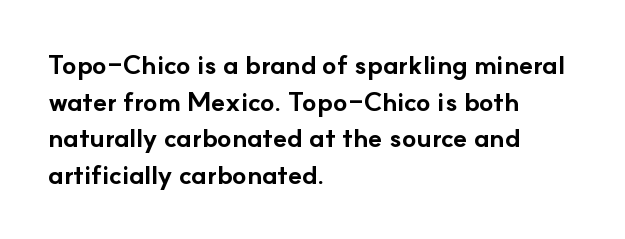
{"italic": "no", "bold": "yes", "underline": "no", "align": "left", "line_spacing": "normal", "line_spacing_ratio": 1.41, "letter_spacing": "normal", "letter_spacing_em": 0.0, "glyph_px": 26}
